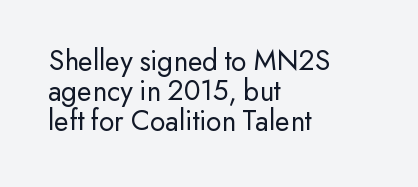
Q: Is the text bold? A: No.
Q: Is the text italic (slanted)? A: No, it is upright.
Q: Is the typeface a serif or a sans-serif typeface? A: Sans-serif.
Q: Is the text underlined? A: No.
Q: How is the paragraph aligned? A: Left-aligned.
Q: Is the spacing between letters normal or unusually wide? A: Normal.
Q: Is the spacing between lines tight, normal or loose? A: Tight.
Q: Width (condensed, normal, or wide)? A: Normal.
Q: Stroke contrast? A: Low.
Q: x-height? A: Small.
Q: Monospaced? A: No.
